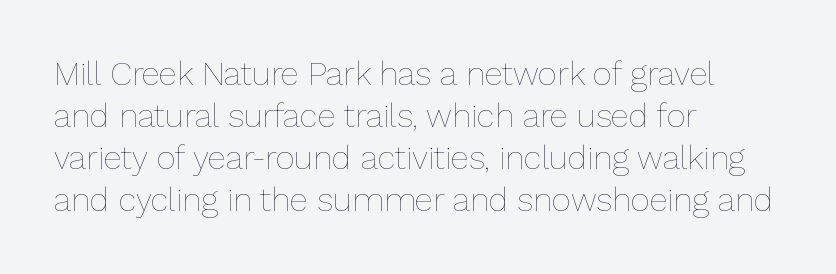
The image shows 33 px thin type, upright; set left-aligned, normal line spacing (1.27x), normal letter spacing, not underlined; low stroke contrast and a medium x-height.
